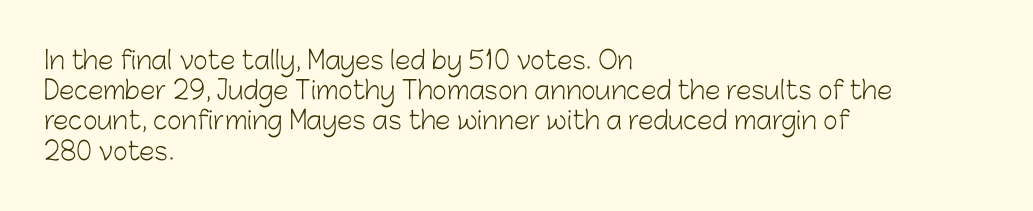
Q: Is the text bold? A: No.
Q: Is the text italic (slanted)? A: No, it is upright.
Q: Is the text underlined? A: No.
Q: How is the paragraph aligned? A: Left-aligned.
Q: Is the spacing between letters normal or unusually wide? A: Normal.
